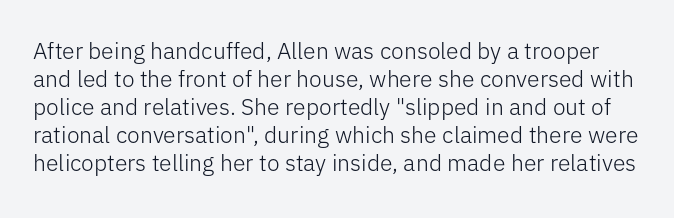
{"italic": "no", "bold": "no", "underline": "no", "line_spacing_ratio": 1.22, "letter_spacing": "normal", "letter_spacing_em": 0.0, "glyph_px": 23}
